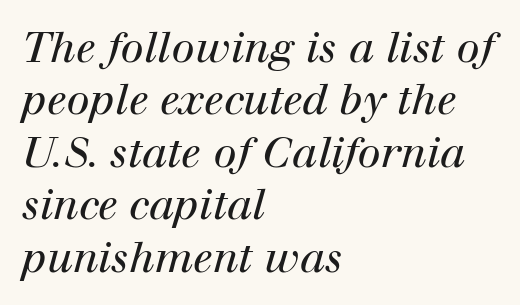
Is the letter spacing exaggerated? No — it looks like the ordinary default. Normally led — the rows are evenly, conventionally spaced. Weight: regular or lighter. Has an underline been added? It has not. Line starts are locked; line ends wander.
